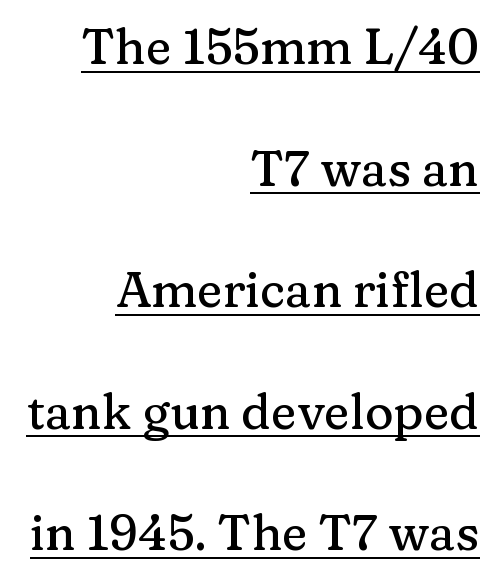
The image shows 49 px serif type, upright; set right-aligned, loose line spacing (2.48x), normal letter spacing, underlined; medium stroke contrast and a medium x-height.
